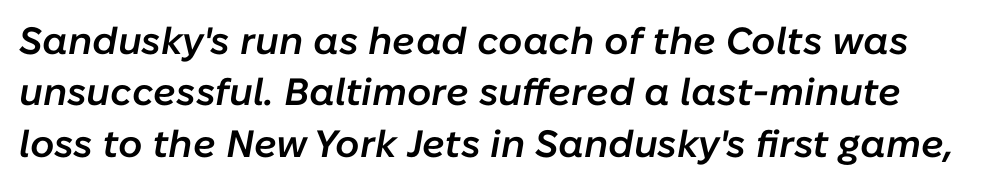
The image shows 38 px semibold type, italic (leaning right); set normal line spacing (1.35x), normal letter spacing, not underlined; low stroke contrast and a medium x-height.
